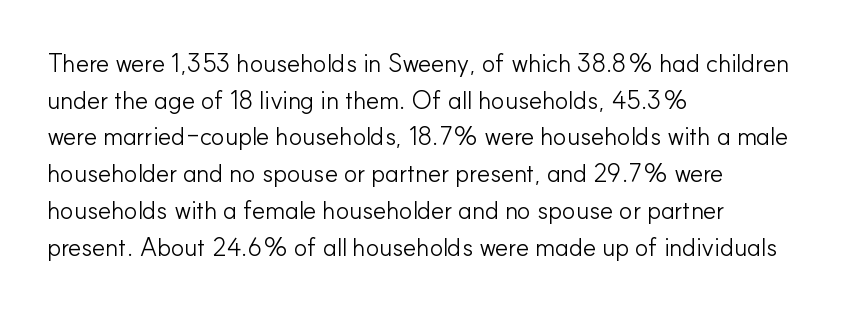
Weight: in the light-to-regular range. In CSS terms this would be text-align: left. The letters stand straight up with perfectly vertical stems. Each new line begins a customary step beneath the previous one. Characters follow at the spacing the type designer built in.
